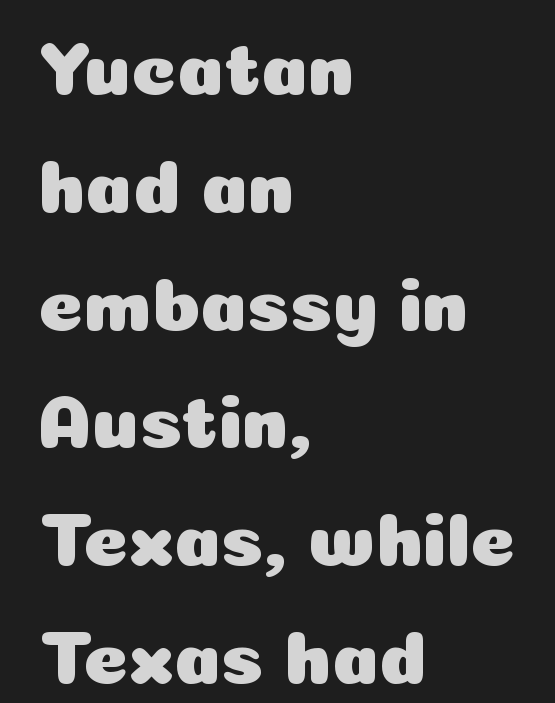
{"serif": "no", "italic": "no", "width": "normal", "stroke_contrast": "low", "x_height": "medium", "monospaced": "no", "underline": "no", "align": "left", "line_spacing": "normal", "line_spacing_ratio": 1.55, "letter_spacing": "normal", "letter_spacing_em": 0.0, "glyph_px": 76}
